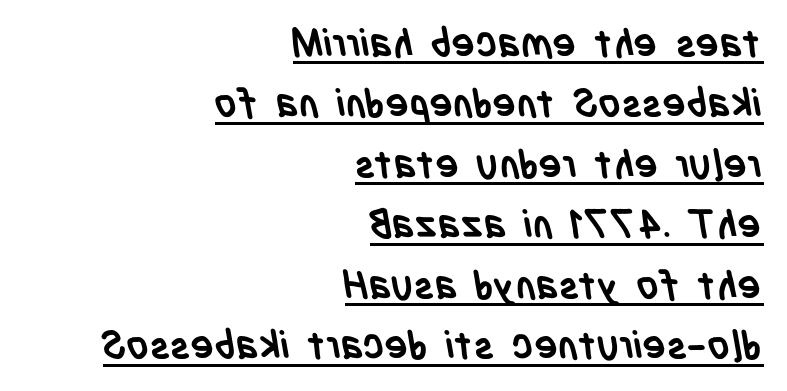
The image shows 39 px semibold, condensed sans-serif type; set right-aligned, normal line spacing (1.55x), normal letter spacing, underlined; low stroke contrast and a large x-height.
